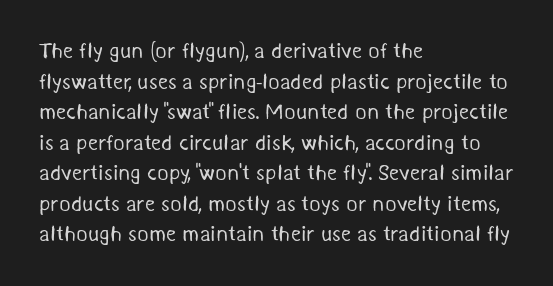
Q: Is the text bold? A: No.
Q: Is the text underlined? A: No.
Q: How is the paragraph aligned? A: Left-aligned.
Q: Is the spacing between letters normal or unusually wide? A: Normal.
Q: Is the spacing between lines tight, normal or loose? A: Normal.
